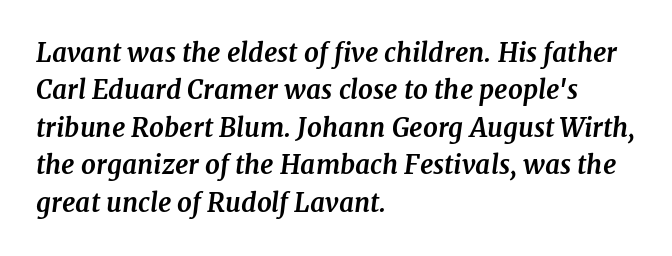
Q: Is the text bold? A: Yes.
Q: Is the text italic (slanted)? A: Yes, it leans right by about 7 degrees.
Q: Is the text underlined? A: No.
Q: How is the paragraph aligned? A: Left-aligned.
Q: Is the spacing between letters normal or unusually wide? A: Normal.
Q: Is the spacing between lines tight, normal or loose? A: Normal.
